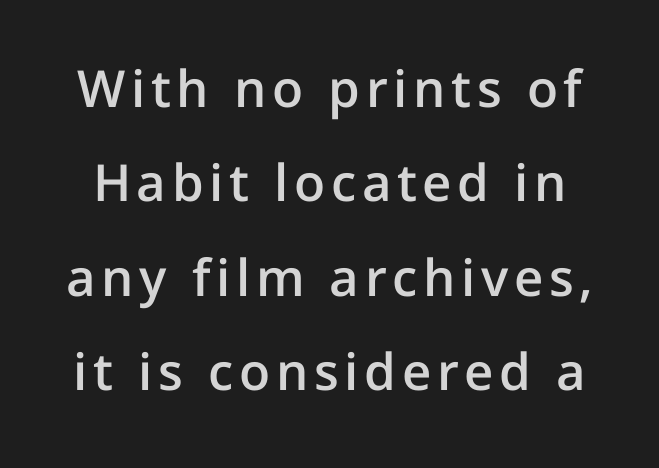
{"serif": "no", "italic": "no", "bold": "semi", "weight": "semibold", "width": "normal", "stroke_contrast": "low", "x_height": "medium", "monospaced": "no", "underline": "no", "line_spacing_ratio": 1.85, "glyph_px": 51}
